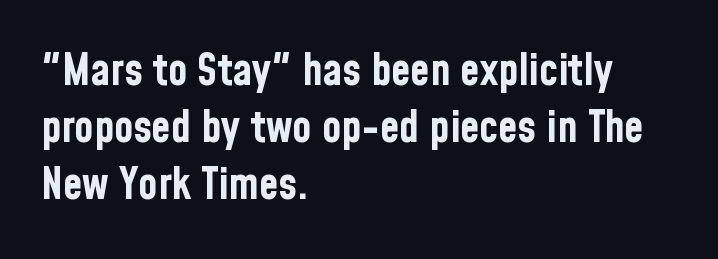
{"serif": "no", "italic": "no", "bold": "yes", "weight": "bold", "width": "condensed", "stroke_contrast": "low", "x_height": "medium", "monospaced": "no", "underline": "no", "align": "left", "line_spacing": "normal", "line_spacing_ratio": 1.3, "letter_spacing": "normal", "letter_spacing_em": 0.0, "glyph_px": 44}
